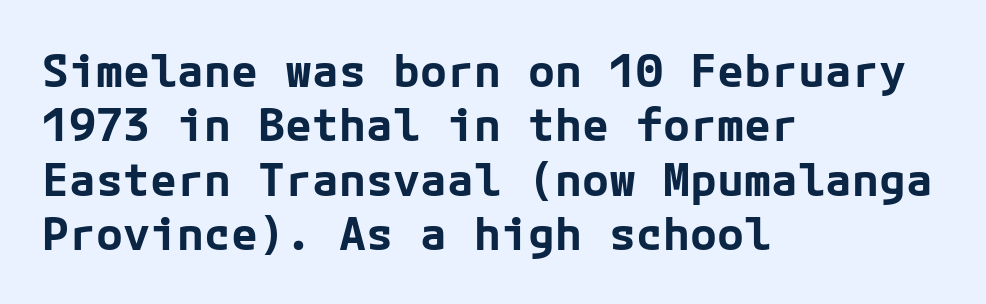
Does extra space separate the letters? No, they use regular spacing. A sans-serif font was chosen for this passage. Typographic density is high because the face is bold. You can tell it's not italic because the verticals are truly vertical. The foot of each line stays bare and open. Left-aligned paragraph, ragged on the right.
